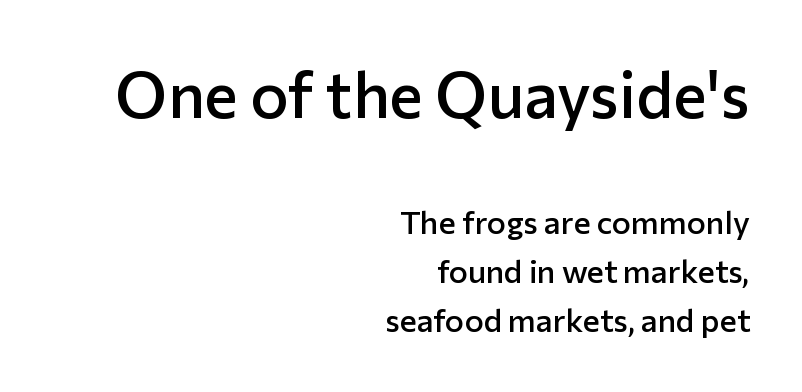
{"serif": "no", "italic": "no", "bold": "semi", "weight": "semibold", "width": "normal", "stroke_contrast": "low", "x_height": "medium", "monospaced": "no", "underline": "no", "align": "right", "line_spacing": "normal", "line_spacing_ratio": 1.53, "letter_spacing": "normal", "letter_spacing_em": 0.0, "larger_block": "first", "size_ratio": 2.0, "glyph_px": 64}
